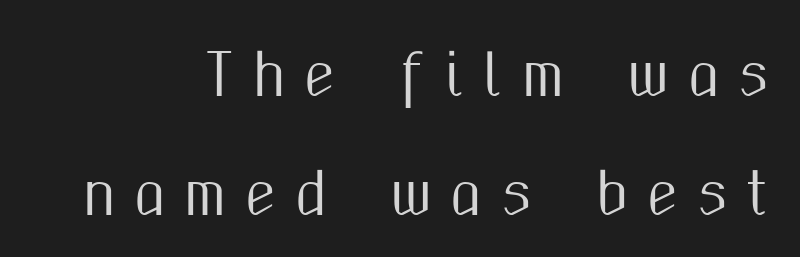
{"serif": "no", "italic": "no", "width": "condensed", "stroke_contrast": "medium", "x_height": "medium", "monospaced": "no", "underline": "no", "align": "right", "line_spacing": "loose", "line_spacing_ratio": 2.08, "letter_spacing": "wide", "letter_spacing_em": 0.32, "glyph_px": 57}
